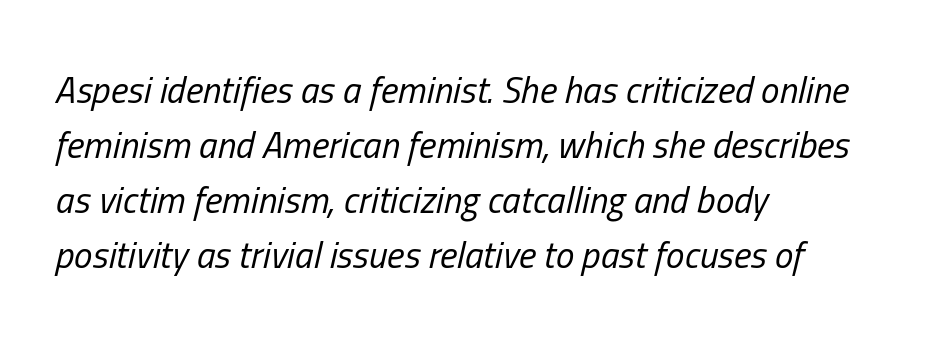
The image shows 37 px regular-weight, condensed type, italic (leaning right); set left-aligned, normal line spacing (1.49x), normal letter spacing, not underlined; low stroke contrast and a medium x-height.
